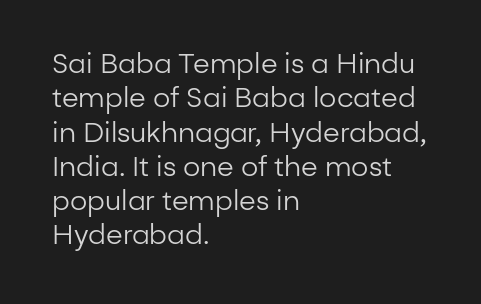
Q: Is the text bold? A: No.
Q: Is the text italic (slanted)? A: No, it is upright.
Q: Is the text underlined? A: No.
Q: How is the paragraph aligned? A: Left-aligned.
Q: Is the spacing between letters normal or unusually wide? A: Normal.
Q: Is the spacing between lines tight, normal or loose? A: Normal.
